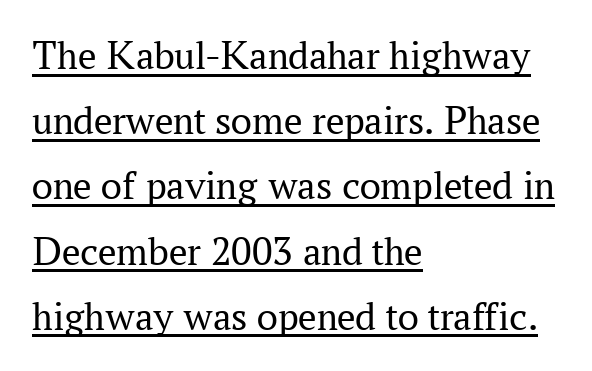
The image shows 41 px regular-weight serif type, upright; set left-aligned, normal line spacing (1.59x), normal letter spacing, underlined; medium stroke contrast and a medium x-height.
